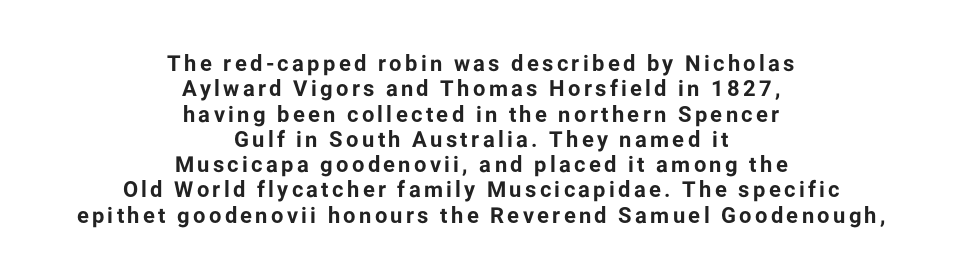
Q: Is the text bold? A: Yes.
Q: Is the text italic (slanted)? A: No, it is upright.
Q: Is the text underlined? A: No.
Q: How is the paragraph aligned? A: Centered.
Q: Is the spacing between lines tight, normal or loose? A: Tight.
